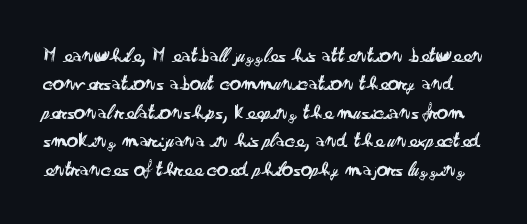
Q: Is the text bold? A: No.
Q: Is the text italic (slanted)? A: No, it is upright.
Q: Is the text underlined? A: No.
Q: Is the spacing between letters normal or unusually wide? A: Normal.
Q: Is the spacing between lines tight, normal or loose? A: Normal.
